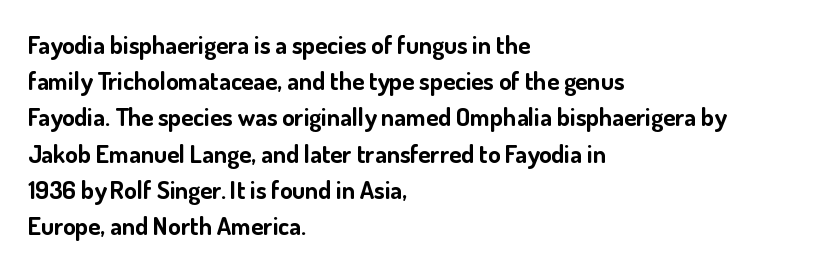
Q: Is the text bold? A: Yes.
Q: Is the text italic (slanted)? A: No, it is upright.
Q: Is the text underlined? A: No.
Q: How is the paragraph aligned? A: Left-aligned.
Q: Is the spacing between letters normal or unusually wide? A: Normal.
Q: Is the spacing between lines tight, normal or loose? A: Normal.
